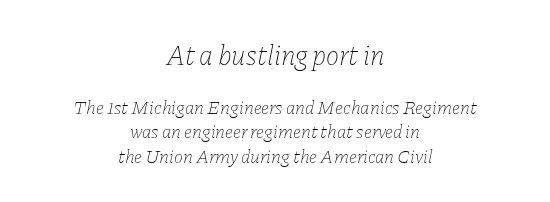
Rule under the text: the space is simply empty. Horizontally, the lines are justified to the midpoint only. You could not count columns in this text — the font is proportionally spaced. An italicized treatment has been applied to the whole sample. Which chunk is bigger? The first one — the top block dwarfs the bottom. Is the letter spacing exaggerated? No — it looks like the ordinary default.
